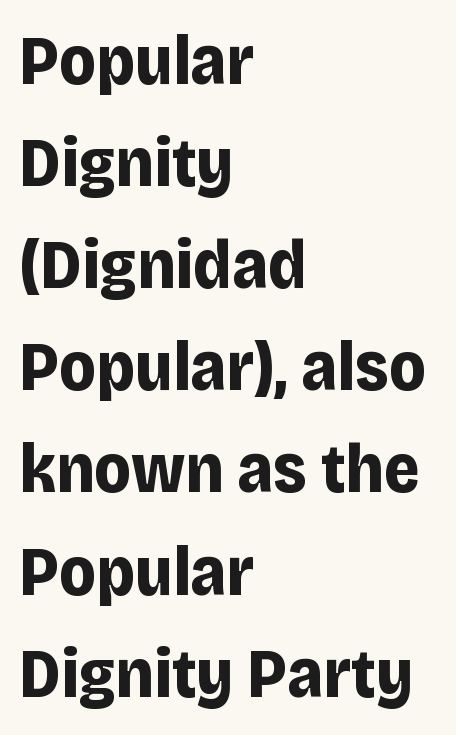
Q: Is the text bold? A: Yes.
Q: Is the text italic (slanted)? A: No, it is upright.
Q: Is the typeface a serif or a sans-serif typeface? A: Sans-serif.
Q: Is the text underlined? A: No.
Q: How is the paragraph aligned? A: Left-aligned.
Q: Is the spacing between letters normal or unusually wide? A: Normal.
Q: Is the spacing between lines tight, normal or loose? A: Normal.
Q: Width (condensed, normal, or wide)? A: Normal.
Q: Stroke contrast? A: Low.
Q: x-height? A: Large.
Q: Monospaced? A: No.
